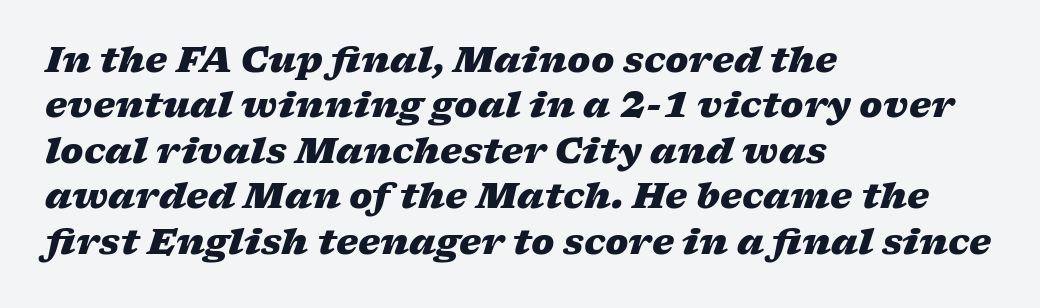
The baseline area is clear. In terms of leading, this rendering sits right in the middle. The paragraph has a hard left edge and a soft right edge. Designer's note — italics engaged. Glyph-to-glyph distance matches everyday printed text. The typesetting leans heavy: a genuine bold.
